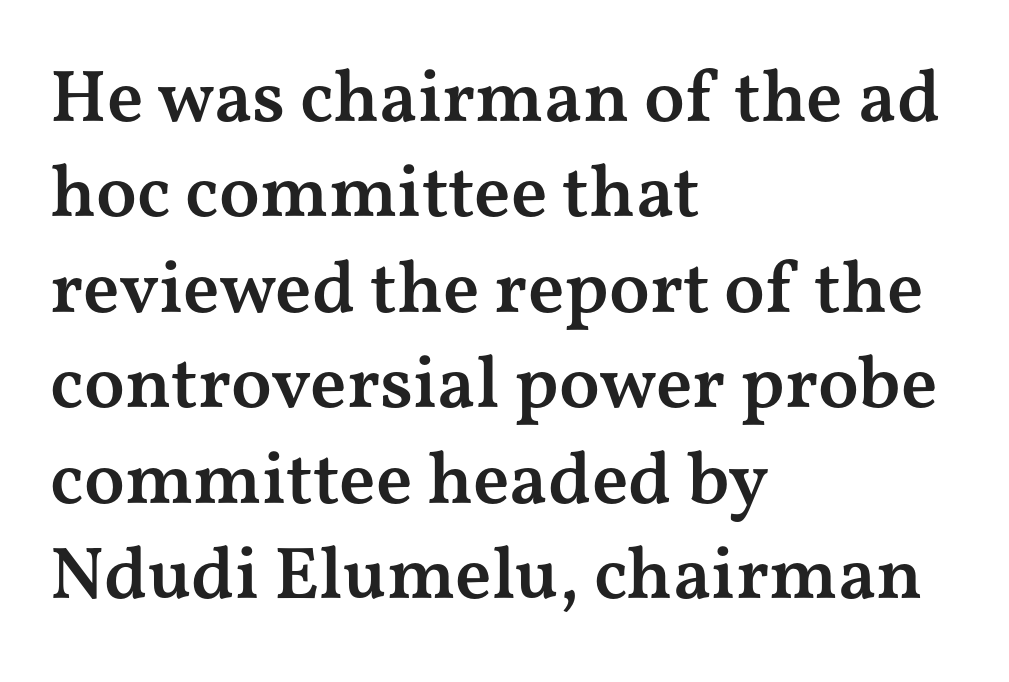
{"serif": "yes", "italic": "no", "bold": "semi", "weight": "semibold", "width": "wide", "stroke_contrast": "medium", "x_height": "medium", "monospaced": "no", "underline": "no", "align": "left", "line_spacing": "normal", "line_spacing_ratio": 1.29, "letter_spacing": "normal", "letter_spacing_em": 0.0, "glyph_px": 74}
